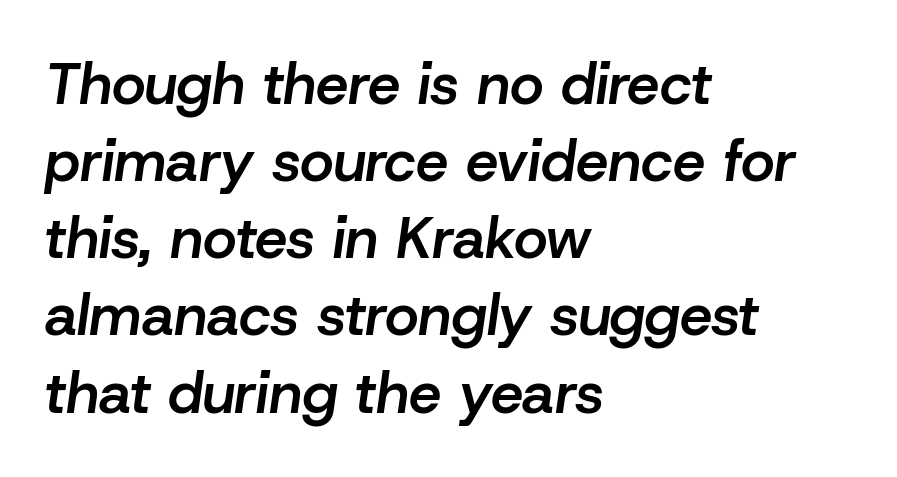
{"italic": "yes", "lean": "right", "slant_degrees": 8, "bold": "semi", "weight": "semibold", "width": "normal", "stroke_contrast": "low", "x_height": "medium", "monospaced": "no", "underline": "no", "align": "left", "line_spacing": "normal", "line_spacing_ratio": 1.33, "letter_spacing": "normal", "letter_spacing_em": 0.0, "glyph_px": 58}
